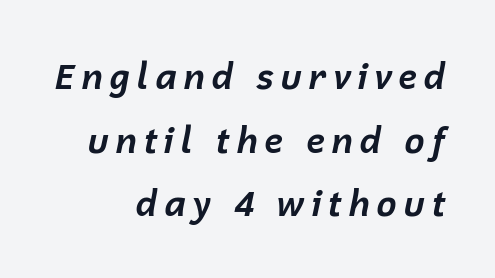
Weight check: bold — yes, fully. If you drew a ruler down the right edge, every line would touch it. Spacing verdict: proportional, widths tailored to each character. The face used here has a pronounced slope to its letters.
